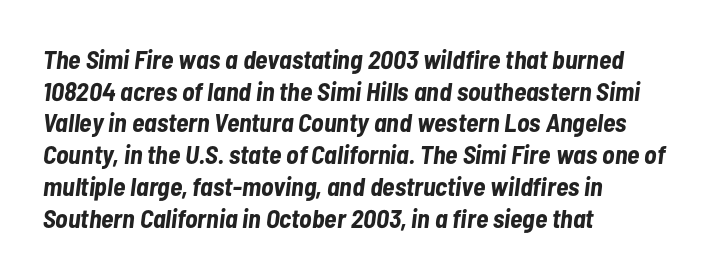
The image shows 26 px bold type, italic (leaning right); set left-aligned, line spacing 1.22x, normal letter spacing, not underlined.
